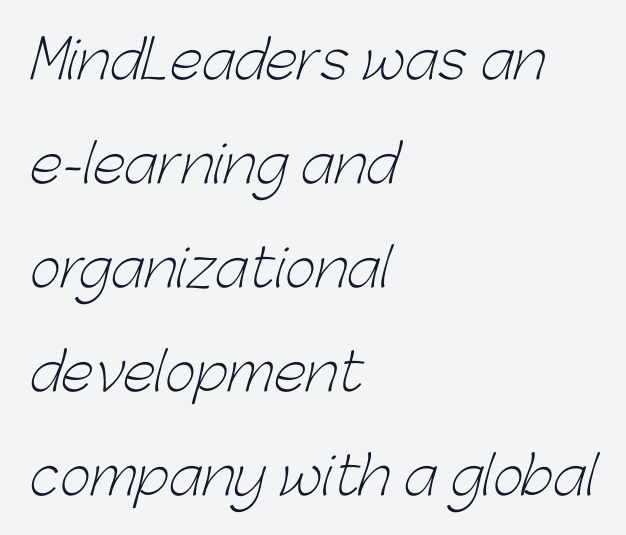
Q: Is the text bold? A: No.
Q: Is the typeface a serif or a sans-serif typeface? A: Sans-serif.
Q: Is the text underlined? A: No.
Q: How is the paragraph aligned? A: Left-aligned.
Q: Is the spacing between letters normal or unusually wide? A: Normal.
Q: Is the spacing between lines tight, normal or loose? A: Loose.
Q: Width (condensed, normal, or wide)? A: Normal.
Q: Stroke contrast? A: Low.
Q: x-height? A: Medium.
Q: Monospaced? A: No.
